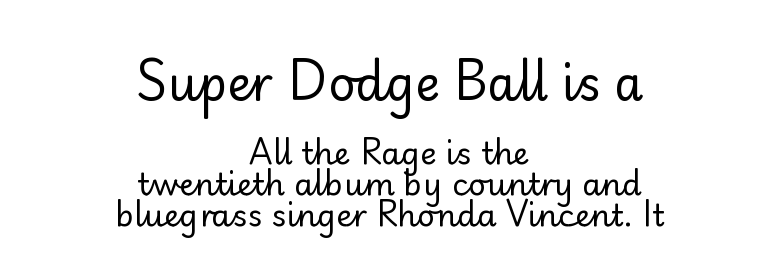
The image shows 47 px regular-weight sans-serif type, upright; set centered, tight line spacing (0.99x), normal letter spacing, not underlined; the first (top) block is 1.52x larger; low stroke contrast and a small x-height.
